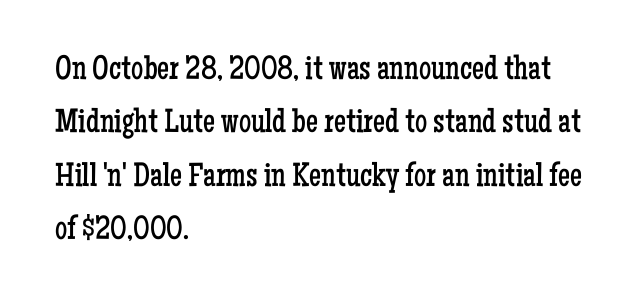
The letterforms sit at book weight or below. Unlike italic type, these characters show no tilt at all. This rendering features lettering with no underline. Is this a fixed-width face? No — the glyphs have proportional, varying widths.
